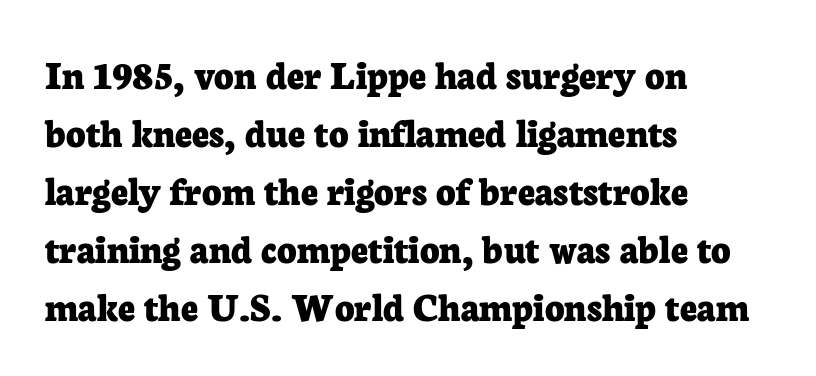
Q: Is the text bold? A: Yes.
Q: Is the text italic (slanted)? A: No, it is upright.
Q: Is the typeface a serif or a sans-serif typeface? A: Serif.
Q: Is the text underlined? A: No.
Q: How is the paragraph aligned? A: Left-aligned.
Q: Is the spacing between letters normal or unusually wide? A: Normal.
Q: Is the spacing between lines tight, normal or loose? A: Normal.
Q: Width (condensed, normal, or wide)? A: Normal.
Q: Stroke contrast? A: Low.
Q: x-height? A: Medium.
Q: Monospaced? A: No.
